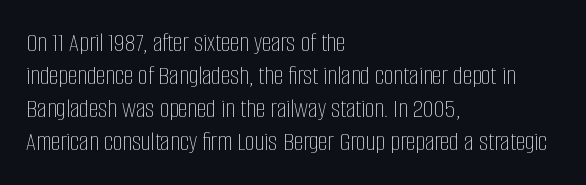
The type sits square on the baseline with zero lean. All the whitespace from short lines collects on the right. Students, note that the glyphs here touch the page at normal intervals. Weight class: somewhere from thin through regular. The foot of each line stays bare and open.
